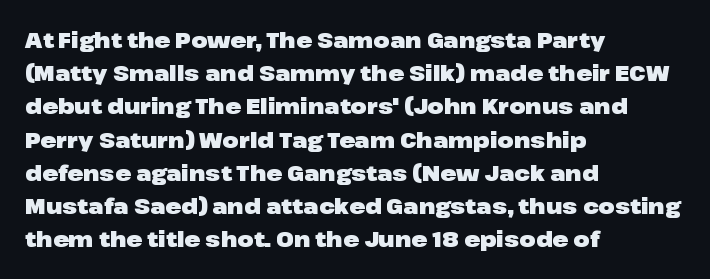
Q: Is the text bold? A: Yes.
Q: Is the text italic (slanted)? A: No, it is upright.
Q: Is the text underlined? A: No.
Q: How is the paragraph aligned? A: Left-aligned.
Q: Is the spacing between letters normal or unusually wide? A: Normal.
Q: Is the spacing between lines tight, normal or loose? A: Normal.
